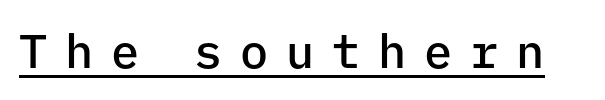
Q: Is the text bold? A: Semi-bold.
Q: Is the text italic (slanted)? A: No, it is upright.
Q: Is the typeface a serif or a sans-serif typeface? A: Sans-serif.
Q: Is the text underlined? A: Yes.
Q: Is the spacing between letters normal or unusually wide? A: Unusually wide.
Q: Width (condensed, normal, or wide)? A: Normal.
Q: Stroke contrast? A: Low.
Q: x-height? A: Medium.
Q: Monospaced? A: Yes.
